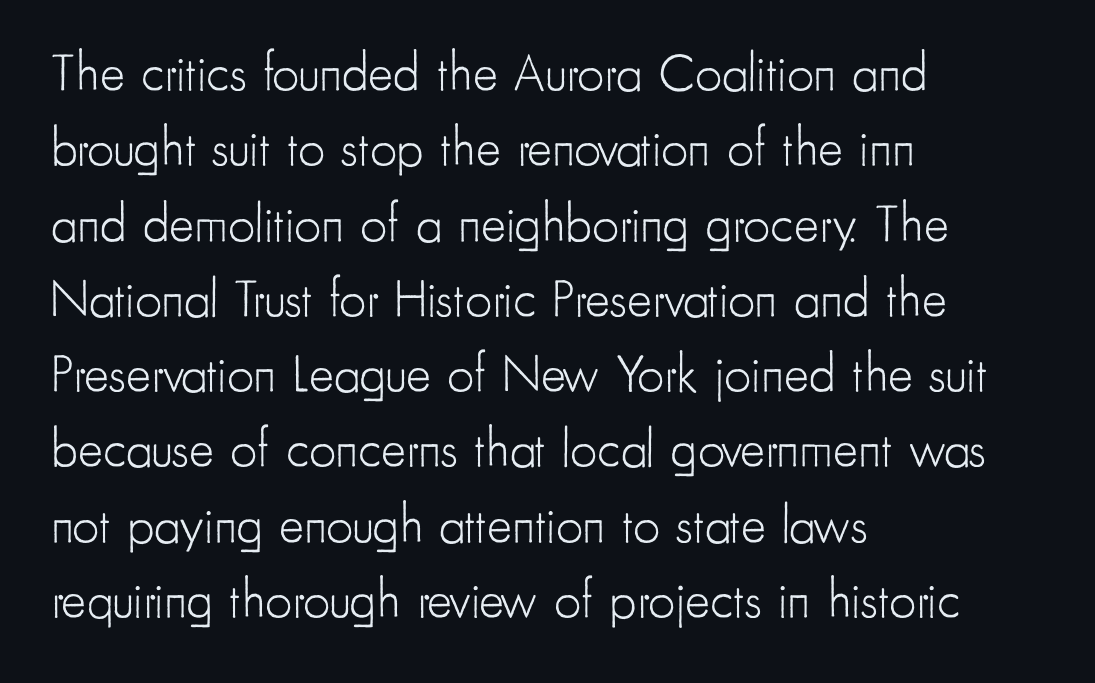
{"serif": "no", "italic": "no", "bold": "no", "weight": "light", "width": "condensed", "stroke_contrast": "low", "x_height": "small", "monospaced": "no", "underline": "no", "align": "left", "line_spacing": "normal", "line_spacing_ratio": 1.42, "letter_spacing": "normal", "letter_spacing_em": 0.0, "glyph_px": 53}
